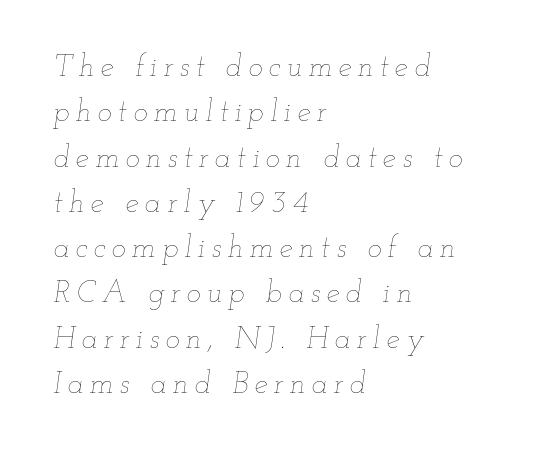
Q: Is the text bold? A: No.
Q: Is the text italic (slanted)? A: Yes, it leans right by about 12 degrees.
Q: Is the text underlined? A: No.
Q: How is the paragraph aligned? A: Left-aligned.
Q: Is the spacing between letters normal or unusually wide? A: Unusually wide.
Q: Is the spacing between lines tight, normal or loose? A: Normal.
Q: Width (condensed, normal, or wide)? A: Wide.
Q: Stroke contrast? A: Low.
Q: x-height? A: Small.
Q: Monospaced? A: No.
